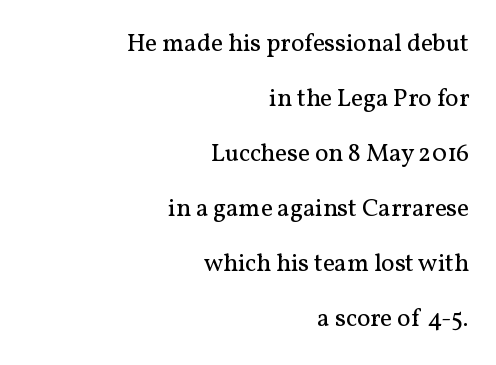
Q: Is the text bold? A: No.
Q: Is the text italic (slanted)? A: No, it is upright.
Q: Is the text underlined? A: No.
Q: How is the paragraph aligned? A: Right-aligned.
Q: Is the spacing between letters normal or unusually wide? A: Normal.
Q: Is the spacing between lines tight, normal or loose? A: Loose.
